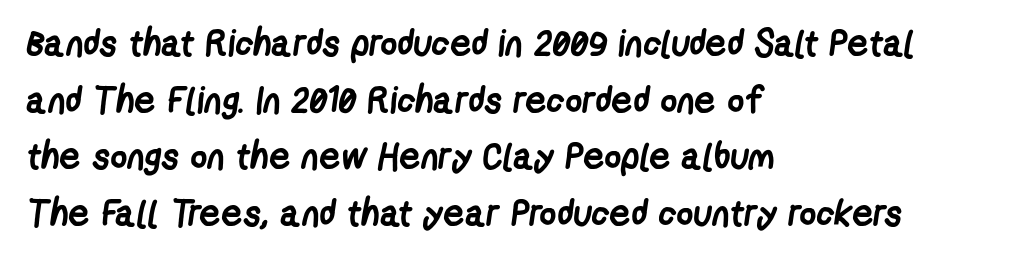
The image shows 37 px semibold, condensed sans-serif type; set left-aligned, normal line spacing (1.53x), normal letter spacing, not underlined; low stroke contrast and a medium x-height.
